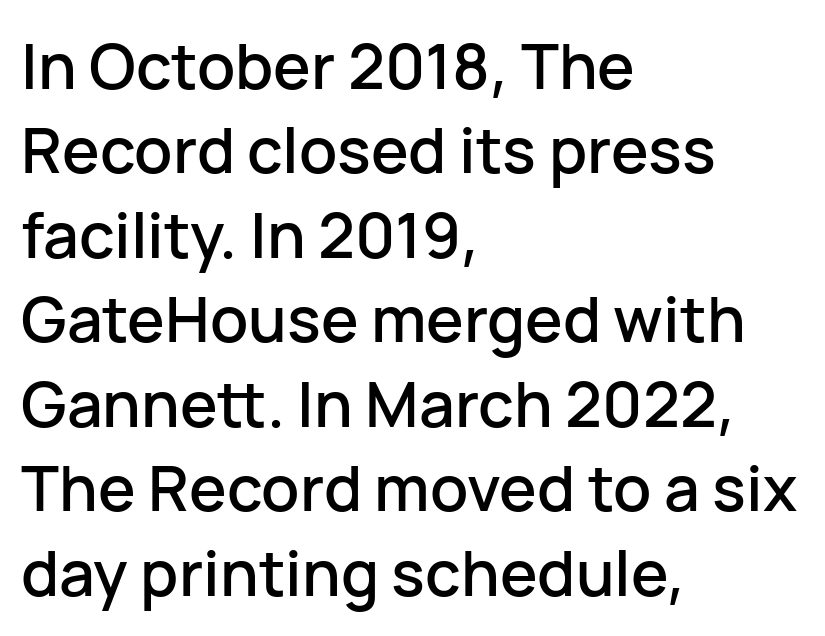
Q: Is the text italic (slanted)? A: No, it is upright.
Q: Is the typeface a serif or a sans-serif typeface? A: Sans-serif.
Q: Is the text underlined? A: No.
Q: How is the paragraph aligned? A: Left-aligned.
Q: Is the spacing between letters normal or unusually wide? A: Normal.
Q: Is the spacing between lines tight, normal or loose? A: Normal.
Q: Width (condensed, normal, or wide)? A: Normal.
Q: Stroke contrast? A: Low.
Q: x-height? A: Medium.
Q: Monospaced? A: No.
